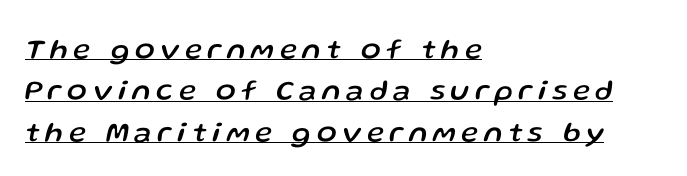
The image shows 29 px text type, italic (leaning right); set left-aligned, normal line spacing (1.43x), unusually wide letter spacing (+0.2 em), underlined; low stroke contrast and a medium x-height.
